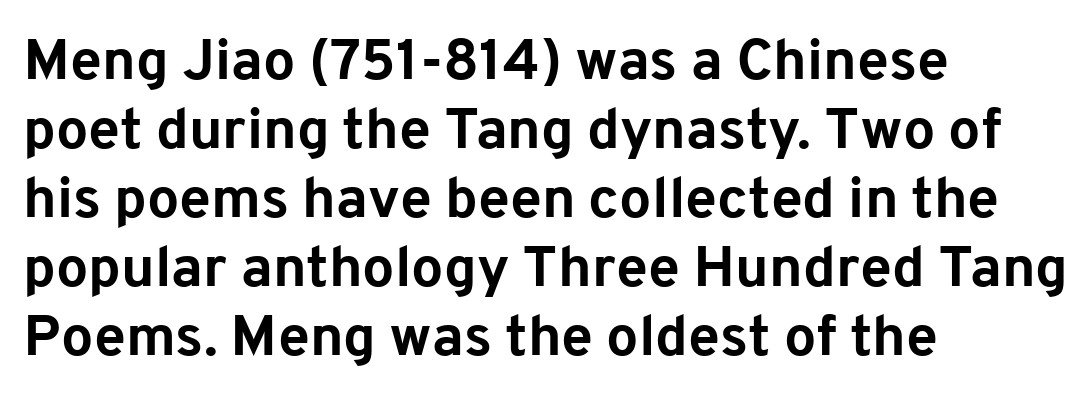
The letters stand straight up with perfectly vertical stems. Alignment: flush left. Is the letter spacing exaggerated? No — it looks like the ordinary default. The typesetting leans heavy: a genuine bold. The strip under each line holds only bare page. Proportional: the letters do not fall into vertical columns.
